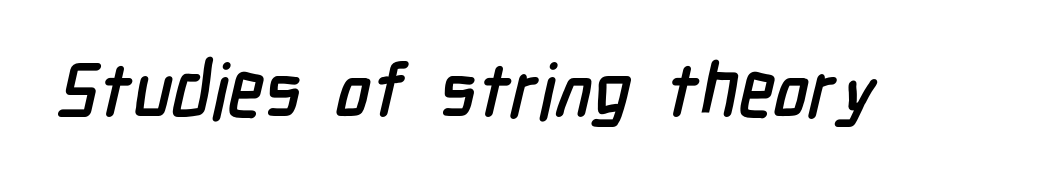
Think of a printed novel: that variable character pitch is what you see here. Is the letter spacing exaggerated? No — it looks like the ordinary default. The foot of each line stays bare and open. Observe the absence of serifs on each vertical stroke in this sample.
